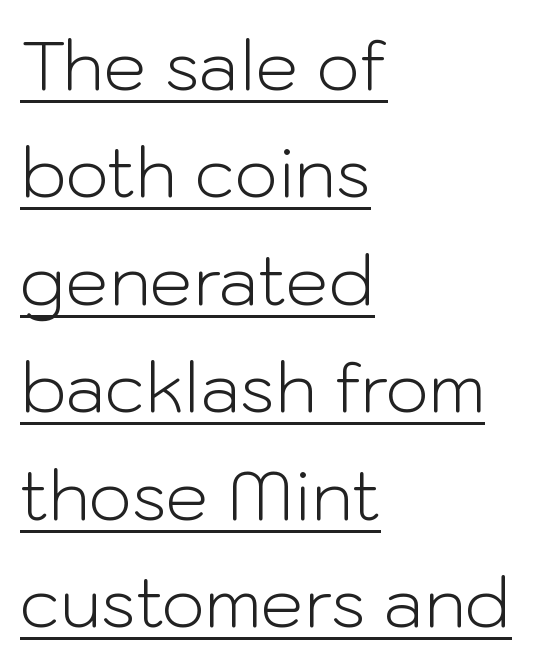
Stems here are at most as thick as an everyday book face. Serif or sans? Sans — the stroke terminals are bare. The letters stand straight up with perfectly vertical stems. Proportional: the letters do not fall into vertical columns. One-word summary of the alignment: left.
